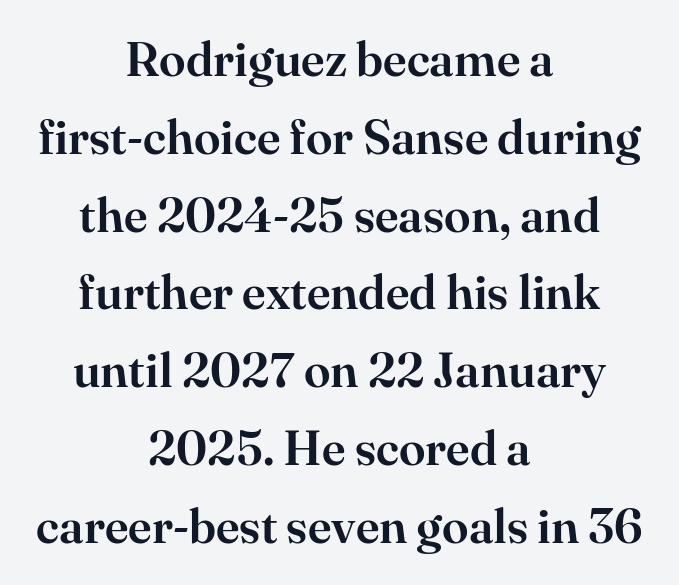
The gap between lines stays unmarked. Does the lettering tilt? It doesn't — this is upright. The typesetter chose a symmetrical, centered arrangement here. A typesetter would call this proportional, since set widths differ per character. Stroke terminals: seriffed. The leading is moderate, giving the passage an even texture.
